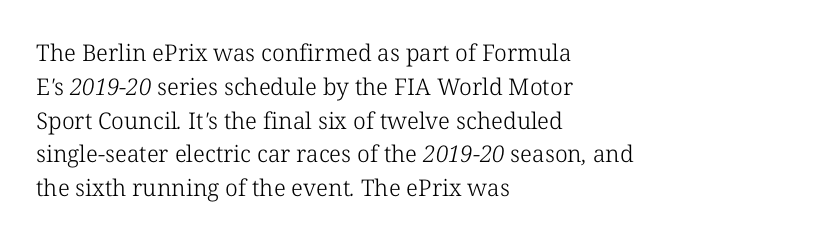
The image shows 23 px text type; set left-aligned, normal line spacing (1.47x), normal letter spacing, not underlined.
